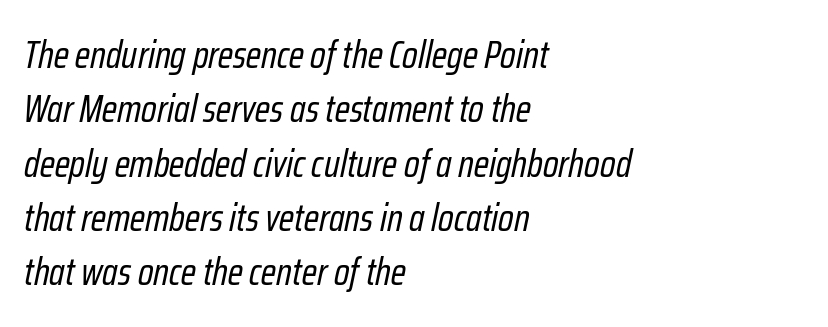
Each letter keeps its own natural width here, so spacing adapts to shape. Quick note: underline off. Style check: oblique. Glyph-to-glyph distance matches everyday printed text.
